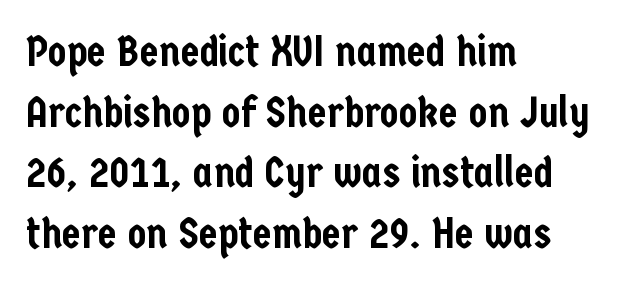
Q: Is the text italic (slanted)? A: No, it is upright.
Q: Is the typeface a serif or a sans-serif typeface? A: Sans-serif.
Q: Is the text underlined? A: No.
Q: How is the paragraph aligned? A: Left-aligned.
Q: Is the spacing between letters normal or unusually wide? A: Normal.
Q: Is the spacing between lines tight, normal or loose? A: Normal.
Q: Width (condensed, normal, or wide)? A: Condensed.
Q: Stroke contrast? A: Low.
Q: x-height? A: Medium.
Q: Monospaced? A: No.
